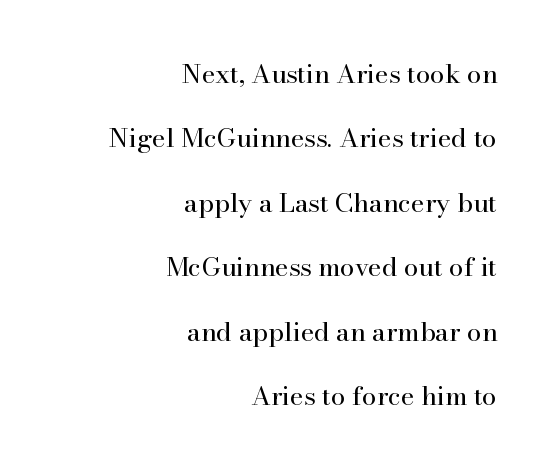
{"italic": "no", "bold": "no", "underline": "no", "align": "right", "line_spacing": "loose", "line_spacing_ratio": 2.48, "letter_spacing": "normal", "letter_spacing_em": 0.0, "glyph_px": 26}
